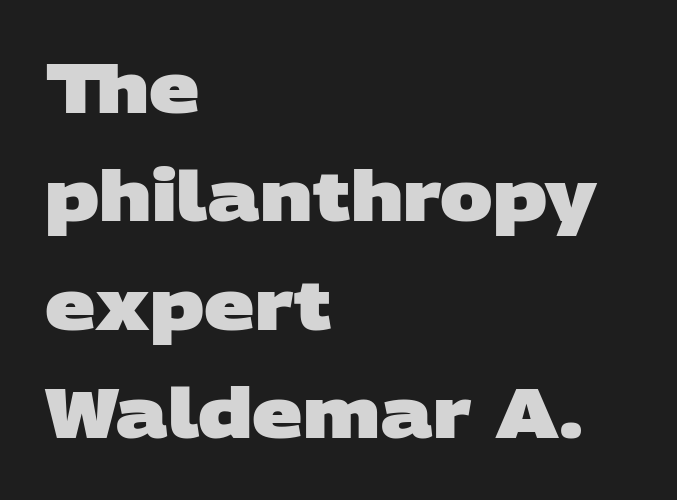
Q: Is the text bold? A: Yes.
Q: Is the typeface a serif or a sans-serif typeface? A: Sans-serif.
Q: Is the text underlined? A: No.
Q: How is the paragraph aligned? A: Left-aligned.
Q: Is the spacing between letters normal or unusually wide? A: Normal.
Q: Is the spacing between lines tight, normal or loose? A: Normal.
Q: Width (condensed, normal, or wide)? A: Wide.
Q: Stroke contrast? A: Low.
Q: x-height? A: Large.
Q: Monospaced? A: No.
